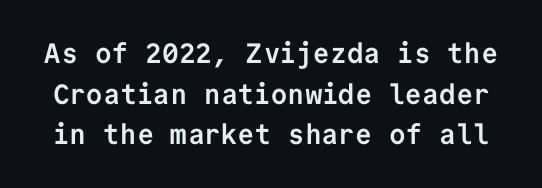
{"serif": "no", "italic": "no", "bold": "yes", "weight": "semibold", "width": "normal", "stroke_contrast": "low", "x_height": "medium", "monospaced": "yes", "underline": "no", "line_spacing": "normal", "line_spacing_ratio": 1.45, "letter_spacing": "normal", "letter_spacing_em": 0.0, "glyph_px": 28}
